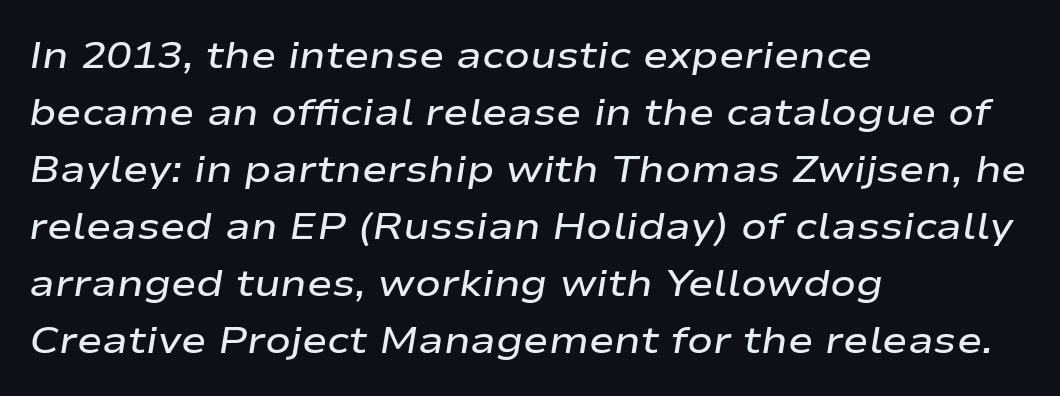
{"italic": "yes", "lean": "right", "slant_degrees": 9, "bold": "semi", "weight": "semibold", "width": "wide", "stroke_contrast": "low", "x_height": "medium", "monospaced": "no", "underline": "no", "align": "left", "line_spacing": "normal", "line_spacing_ratio": 1.5, "letter_spacing": "normal", "letter_spacing_em": 0.0, "glyph_px": 38}
